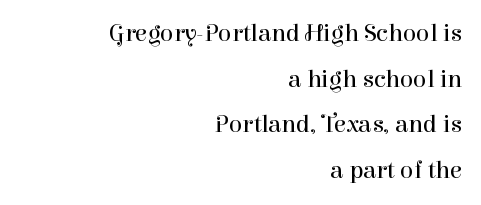
{"italic": "no", "bold": "no", "underline": "no", "align": "right", "line_spacing_ratio": 1.83, "letter_spacing": "normal", "letter_spacing_em": 0.0, "glyph_px": 25}
